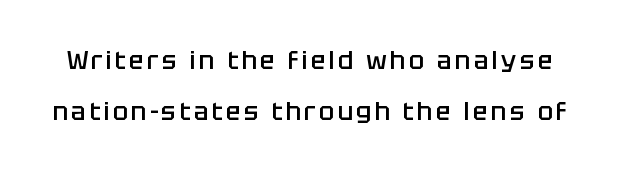
{"italic": "no", "bold": "semi", "underline": "no", "line_spacing": "loose", "line_spacing_ratio": 2.05, "glyph_px": 25}
